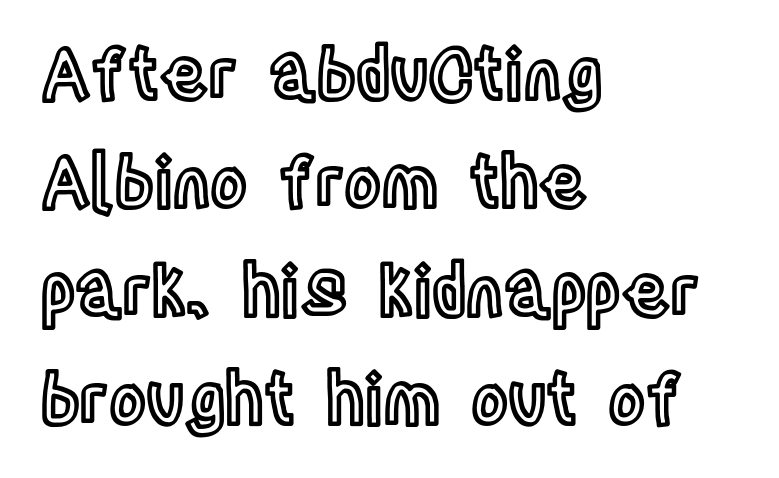
{"italic": "no", "width": "condensed", "x_height": "large", "monospaced": "no", "underline": "no", "align": "left", "line_spacing": "normal", "line_spacing_ratio": 1.55, "letter_spacing": "normal", "letter_spacing_em": 0.0, "glyph_px": 70}
